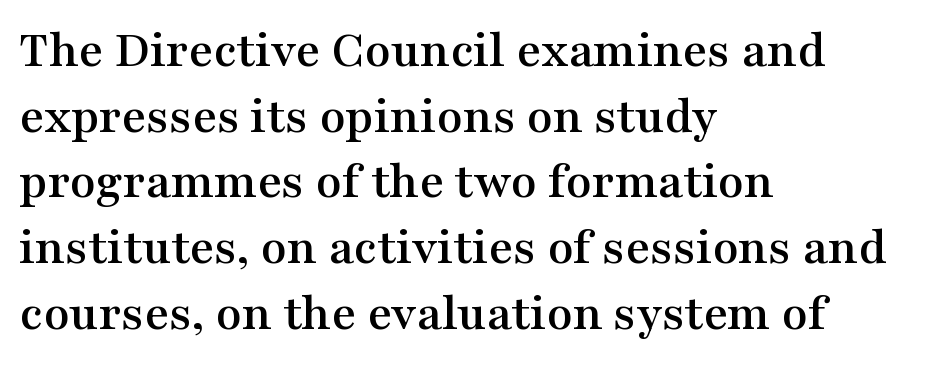
{"serif": "yes", "italic": "no", "width": "wide", "stroke_contrast": "medium", "x_height": "medium", "monospaced": "no", "underline": "no", "align": "left", "line_spacing_ratio": 1.24, "letter_spacing": "normal", "letter_spacing_em": 0.0, "glyph_px": 53}
